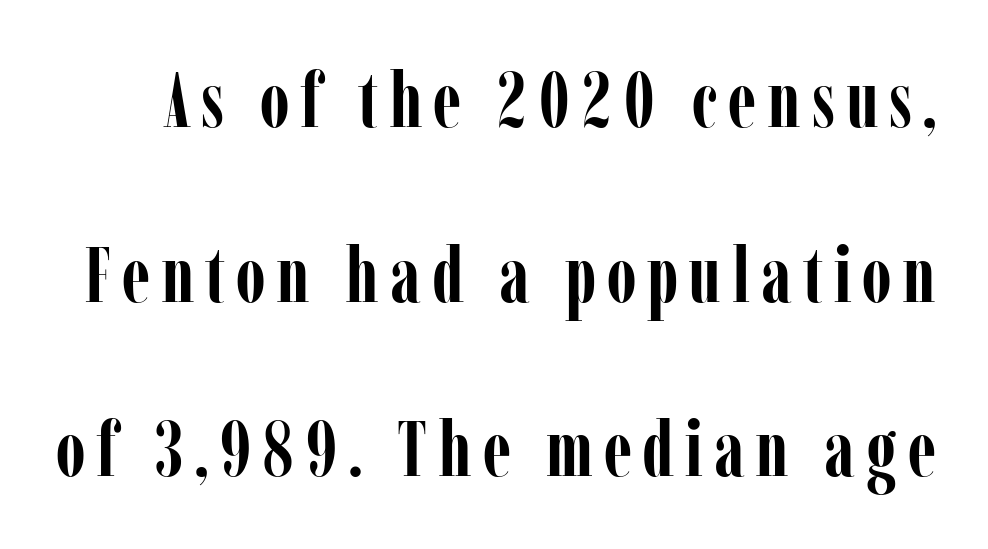
The image shows 78 px semibold, condensed serif type, upright; set loose line spacing (2.24x), not underlined; low stroke contrast and a medium x-height.
